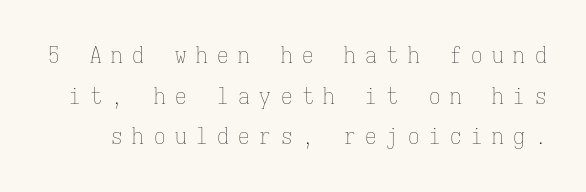
Is the letter spacing exaggerated? Yes — the characters are pushed far apart. Lines of text with bare space underneath. Designer's note — italics off, roman on. Caption: face not bold, strokes unweighted.
